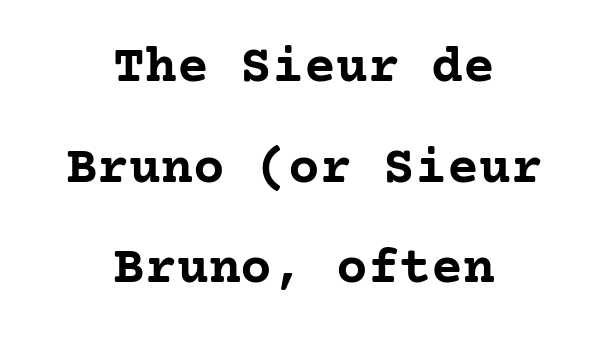
{"serif": "yes", "italic": "no", "bold": "yes", "weight": "semibold", "width": "normal", "stroke_contrast": "low", "x_height": "medium", "underline": "no", "align": "center", "line_spacing": "loose", "line_spacing_ratio": 1.9, "letter_spacing": "normal", "letter_spacing_em": 0.0, "glyph_px": 53}
